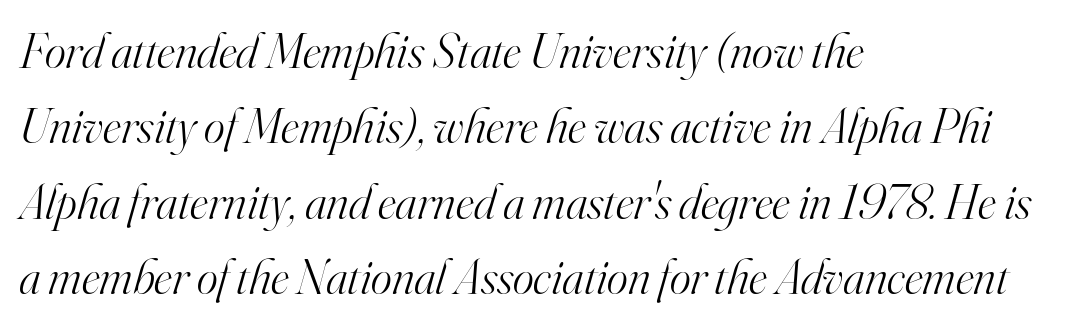
The letterforms sit shoulder to shoulder at normal distance. The characters are drawn with everyday or finer stroke widths. Serif or sans? Serif — the stroke terminals have little feet. Underlining? Definitely not there. This sample has the flowing, uneven cadence of proportional lettering. The specimen reads as italic at a glance.
